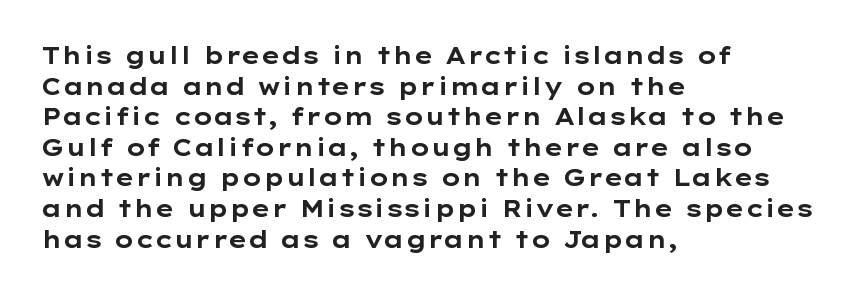
Nobody touched the tracking dial on this one. Heft: maximum for text — a bold. The rendering anchors every line to the left-hand side. The line-height multiplier appears to be the usual default.
